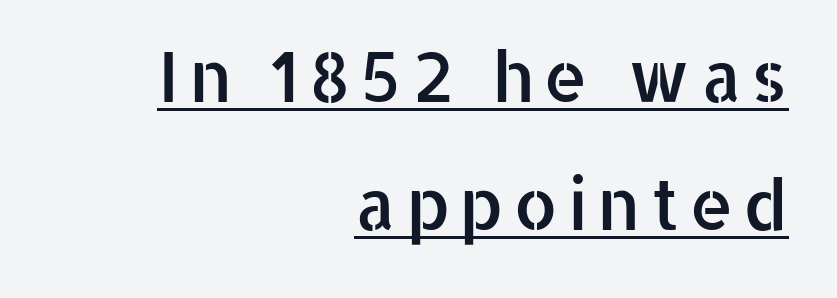
Q: Is the text italic (slanted)? A: No, it is upright.
Q: Is the typeface a serif or a sans-serif typeface? A: Sans-serif.
Q: Is the text underlined? A: Yes.
Q: How is the paragraph aligned? A: Right-aligned.
Q: Width (condensed, normal, or wide)? A: Normal.
Q: Stroke contrast? A: Low.
Q: x-height? A: Medium.
Q: Monospaced? A: No.
